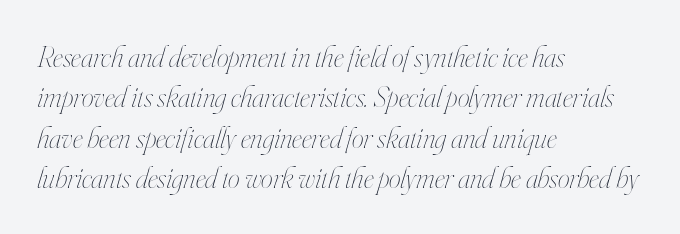
{"italic": "yes", "lean": "right", "slant_degrees": 16, "bold": "no", "weight": "thin", "width": "condensed", "stroke_contrast": "high", "x_height": "small", "monospaced": "no", "underline": "no", "align": "left", "line_spacing": "normal", "line_spacing_ratio": 1.35, "letter_spacing": "normal", "letter_spacing_em": 0.0, "glyph_px": 30}
